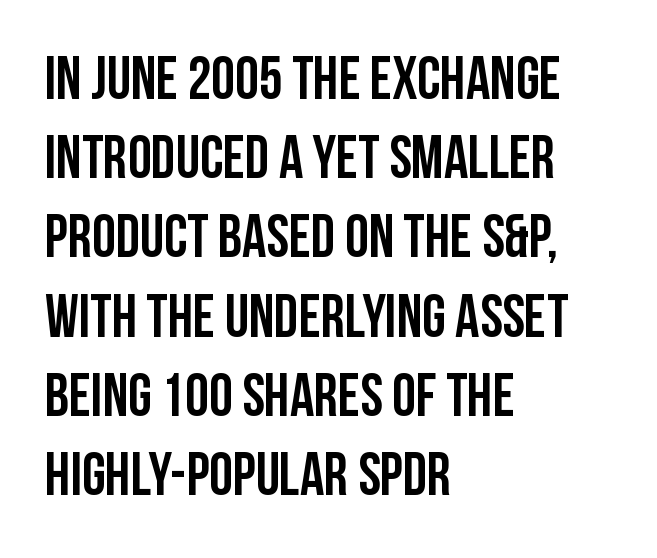
The image shows 60 px condensed sans-serif type, upright; set left-aligned, normal line spacing (1.32x), normal letter spacing, not underlined; low stroke contrast and a large x-height.
